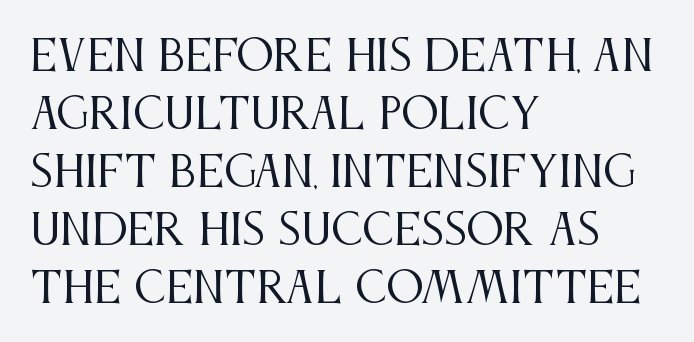
The image shows 42 px regular-weight, condensed serif type, upright; set left-aligned, normal line spacing (1.38x), normal letter spacing, not underlined; medium stroke contrast and a large x-height.
